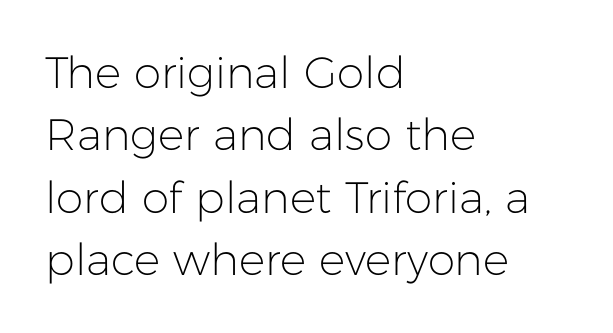
{"serif": "no", "italic": "no", "bold": "no", "weight": "light", "width": "normal", "stroke_contrast": "low", "x_height": "medium", "monospaced": "no", "underline": "no", "align": "left", "line_spacing": "normal", "line_spacing_ratio": 1.42, "letter_spacing": "normal", "letter_spacing_em": 0.0, "glyph_px": 44}
